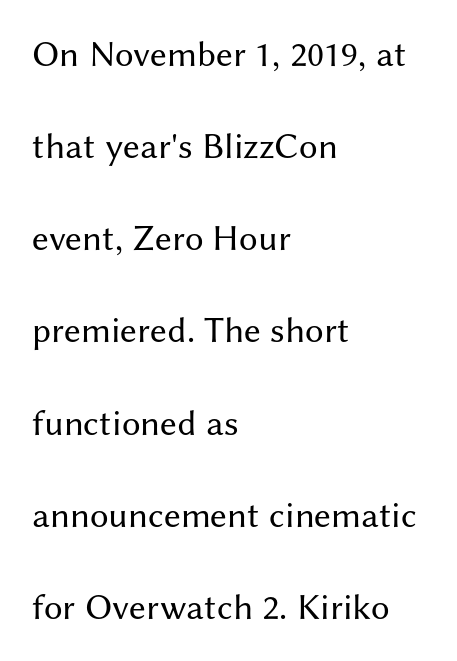
{"serif": "no", "italic": "no", "bold": "no", "weight": "regular", "width": "normal", "stroke_contrast": "medium", "x_height": "medium", "monospaced": "no", "underline": "no", "align": "left", "line_spacing": "loose", "line_spacing_ratio": 2.49, "letter_spacing": "normal", "letter_spacing_em": 0.0, "glyph_px": 37}
